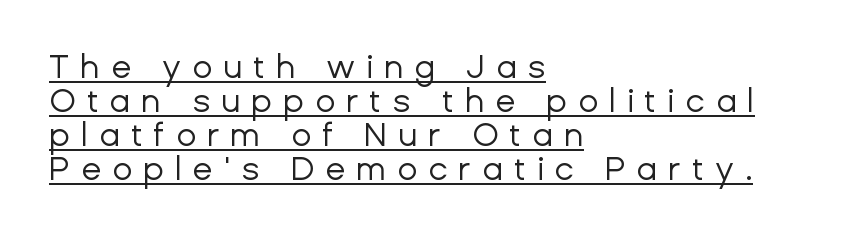
Q: Is the text bold? A: No.
Q: Is the text italic (slanted)? A: No, it is upright.
Q: Is the typeface a serif or a sans-serif typeface? A: Sans-serif.
Q: Is the text underlined? A: Yes.
Q: How is the paragraph aligned? A: Left-aligned.
Q: Is the spacing between letters normal or unusually wide? A: Unusually wide.
Q: Is the spacing between lines tight, normal or loose? A: Tight.
Q: Width (condensed, normal, or wide)? A: Normal.
Q: Stroke contrast? A: Low.
Q: x-height? A: Medium.
Q: Monospaced? A: No.
